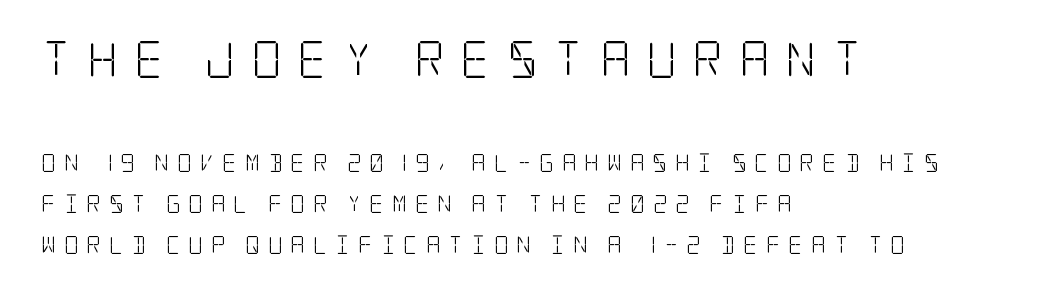
The image shows 37 px light, condensed serif type, upright; set left-aligned, loose line spacing (2.26x), unusually wide letter spacing (+0.44 em), not underlined; the first (top) block is 2.06x larger; low stroke contrast and a large x-height.
